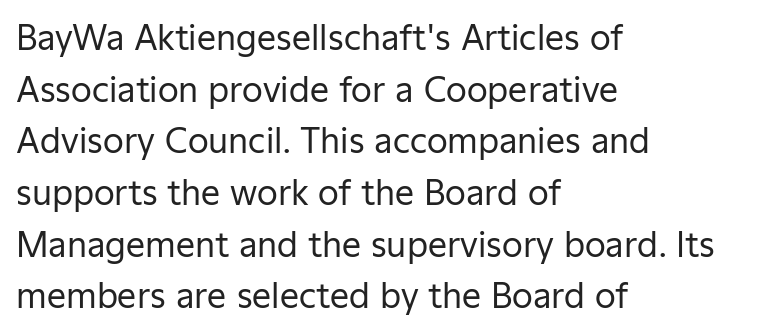
The typesetting does not lean heavy: it is not bold. Teacher's note: observe the even left margin — that is flush-left alignment. Posture: upright roman. Varying glyph widths throughout — classic text-font behaviour.
